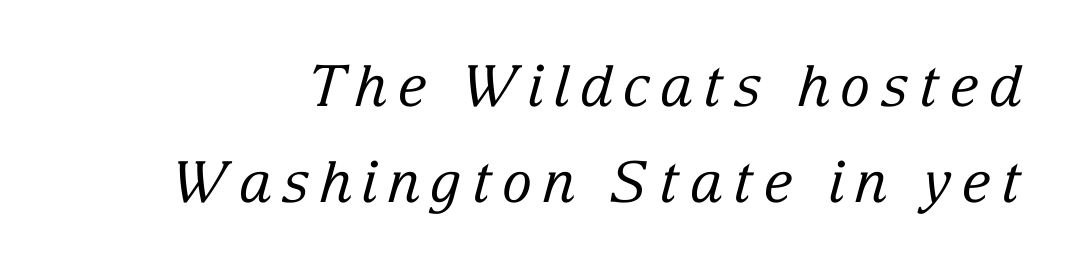
The block of text has a typical density, with ordinary space between rows. Designer's note — italics engaged. Here the designer chose a conventional face with non-uniform glyph widths. Type style note: has serifs. This reads as an unemphasized weight, regular at the heaviest.
